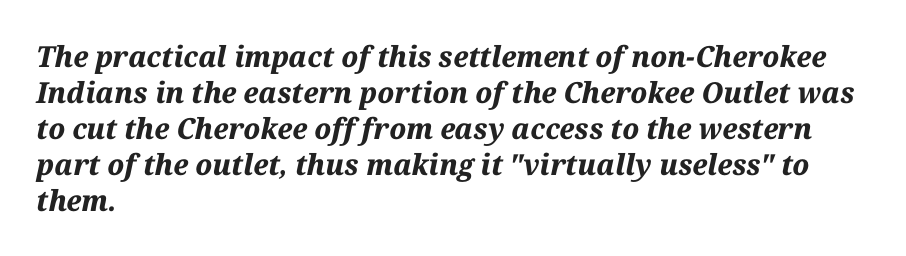
{"italic": "yes", "lean": "right", "slant_degrees": 12, "bold": "yes", "weight": "bold", "width": "normal", "stroke_contrast": "medium", "x_height": "medium", "monospaced": "no", "underline": "no", "align": "left", "line_spacing_ratio": 1.24, "letter_spacing": "normal", "letter_spacing_em": 0.0, "glyph_px": 29}
